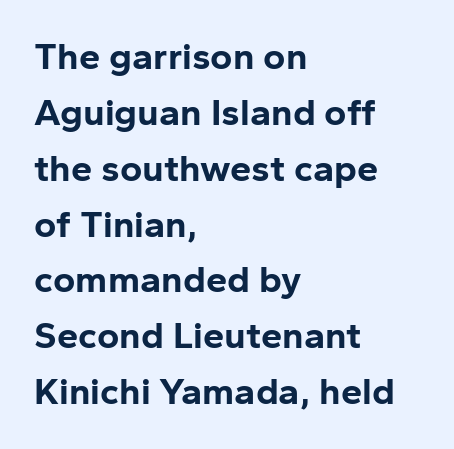
{"serif": "no", "italic": "no", "bold": "yes", "weight": "bold", "width": "normal", "stroke_contrast": "low", "x_height": "medium", "monospaced": "no", "underline": "no", "align": "left", "line_spacing": "normal", "line_spacing_ratio": 1.47, "letter_spacing": "normal", "letter_spacing_em": 0.0, "glyph_px": 38}
